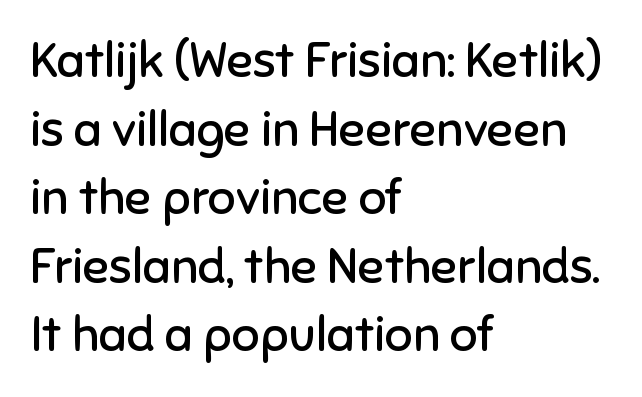
The image shows 49 px regular-weight sans-serif type, upright; set left-aligned, normal line spacing (1.4x), normal letter spacing, not underlined; low stroke contrast and a medium x-height.
